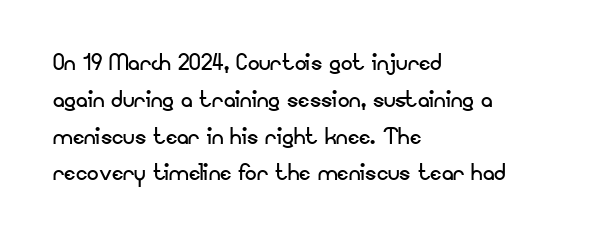
{"serif": "no", "italic": "no", "bold": "no", "weight": "regular", "width": "normal", "stroke_contrast": "low", "x_height": "small", "monospaced": "no", "underline": "no", "align": "left", "line_spacing": "normal", "line_spacing_ratio": 1.27, "letter_spacing": "normal", "letter_spacing_em": 0.0, "glyph_px": 29}
